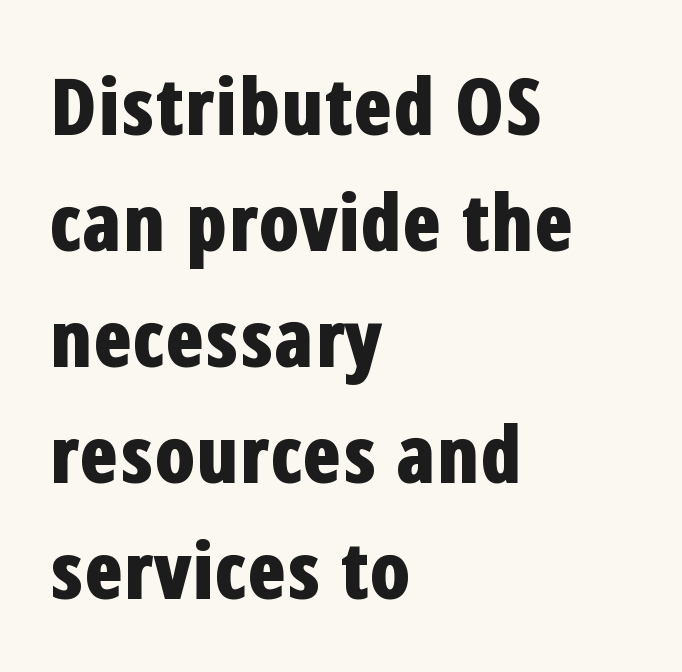
Q: Is the text bold? A: Yes.
Q: Is the text italic (slanted)? A: No, it is upright.
Q: Is the typeface a serif or a sans-serif typeface? A: Sans-serif.
Q: Is the text underlined? A: No.
Q: How is the paragraph aligned? A: Left-aligned.
Q: Is the spacing between letters normal or unusually wide? A: Normal.
Q: Is the spacing between lines tight, normal or loose? A: Normal.
Q: Width (condensed, normal, or wide)? A: Condensed.
Q: Stroke contrast? A: Low.
Q: x-height? A: Medium.
Q: Monospaced? A: No.
